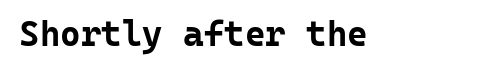
The passage shown is typed in a monospace face where columns stay perfectly aligned. Serifs: no, the terminals of the letterforms are clean. The face used here has the dense, thick strokes of a bold. A typesetter would call this zero additional tracking. Just letters on the line, the space beneath them empty. Unlike italic type, these characters show no tilt at all.
